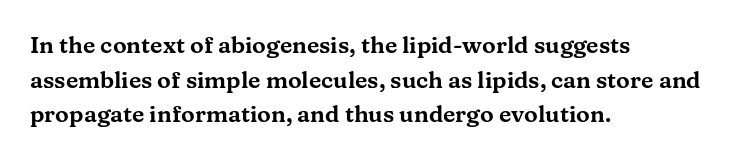
{"italic": "no", "underline": "no", "align": "left", "line_spacing": "normal", "line_spacing_ratio": 1.51, "letter_spacing": "normal", "letter_spacing_em": 0.0, "glyph_px": 23}
